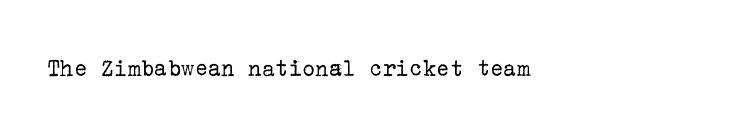
The image shows 25 px text type, upright; set normal letter spacing, not underlined.
